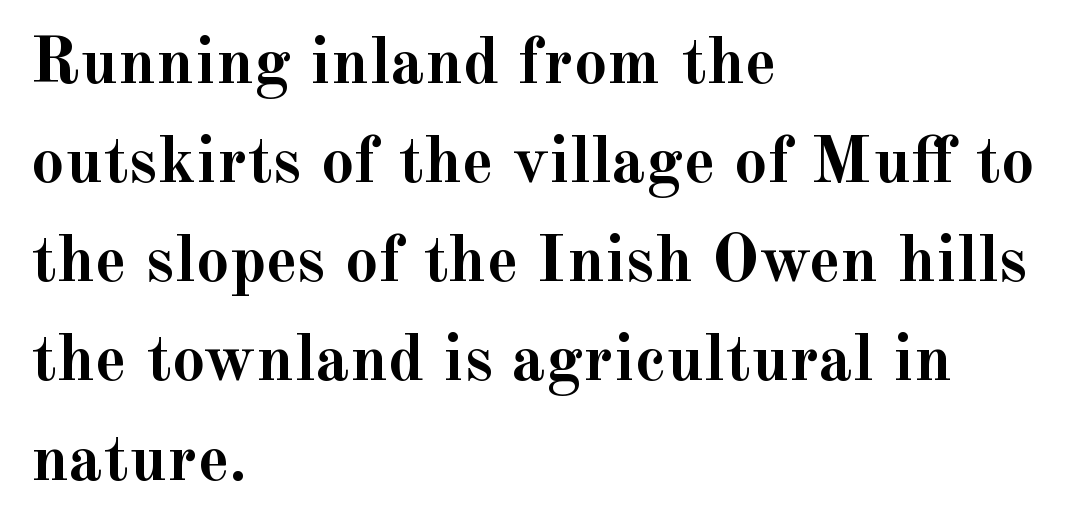
Q: Is the text bold? A: Yes.
Q: Is the text italic (slanted)? A: No, it is upright.
Q: Is the typeface a serif or a sans-serif typeface? A: Serif.
Q: Is the text underlined? A: No.
Q: How is the paragraph aligned? A: Left-aligned.
Q: Is the spacing between letters normal or unusually wide? A: Normal.
Q: Is the spacing between lines tight, normal or loose? A: Normal.
Q: Width (condensed, normal, or wide)? A: Normal.
Q: x-height? A: Small.
Q: Monospaced? A: No.
